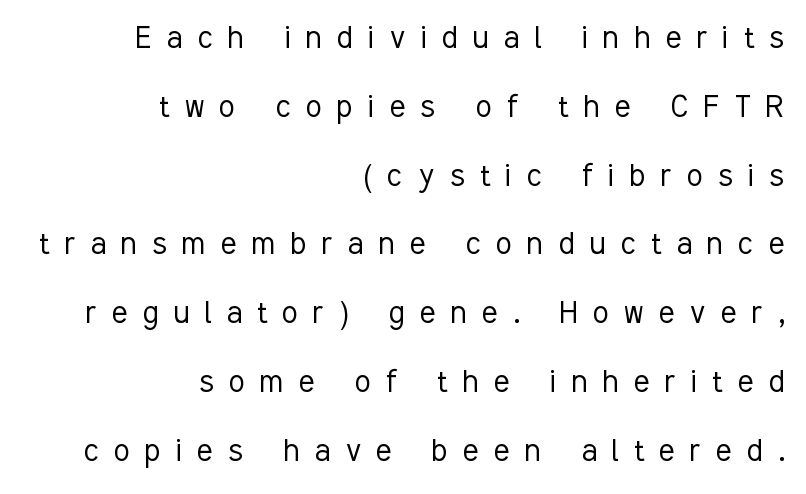
{"serif": "no", "italic": "no", "bold": "no", "weight": "light", "width": "condensed", "stroke_contrast": "low", "x_height": "medium", "monospaced": "no", "underline": "no", "align": "right", "line_spacing": "loose", "line_spacing_ratio": 1.91, "letter_spacing": "wide", "letter_spacing_em": 0.43, "glyph_px": 36}
